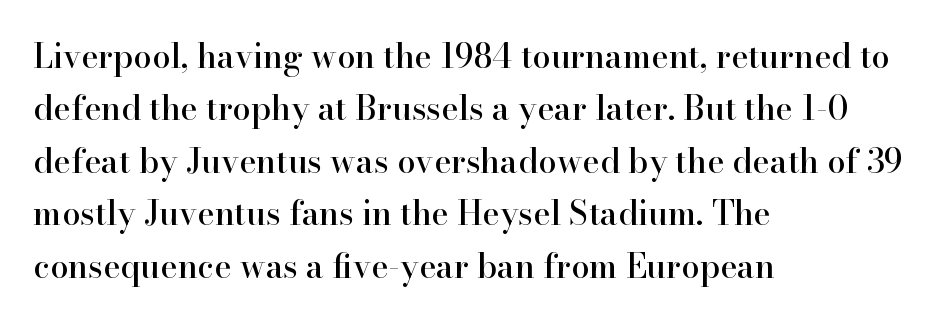
Q: Is the text italic (slanted)? A: No, it is upright.
Q: Is the typeface a serif or a sans-serif typeface? A: Serif.
Q: Is the text underlined? A: No.
Q: How is the paragraph aligned? A: Left-aligned.
Q: Is the spacing between letters normal or unusually wide? A: Normal.
Q: Is the spacing between lines tight, normal or loose? A: Normal.
Q: Width (condensed, normal, or wide)? A: Normal.
Q: Stroke contrast? A: High.
Q: x-height? A: Small.
Q: Monospaced? A: No.
